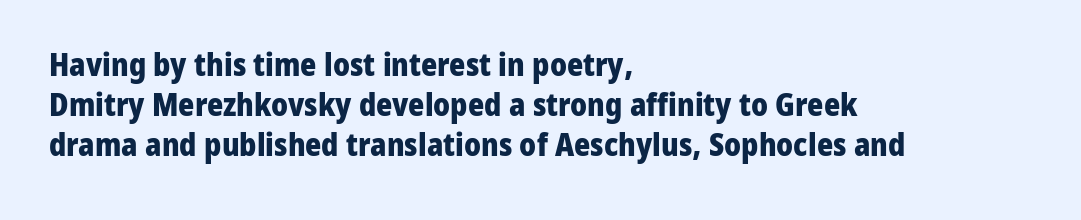
The image shows 31 px heavy sans-serif type, upright; set left-aligned, normal line spacing (1.29x), normal letter spacing, not underlined; low stroke contrast and a medium x-height.
